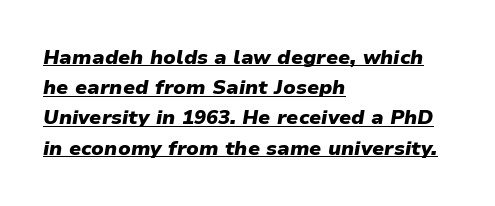
Q: Is the text bold? A: Yes.
Q: Is the text italic (slanted)? A: Yes, it leans right by about 9 degrees.
Q: Is the text underlined? A: Yes.
Q: How is the paragraph aligned? A: Left-aligned.
Q: Is the spacing between letters normal or unusually wide? A: Normal.
Q: Is the spacing between lines tight, normal or loose? A: Normal.
